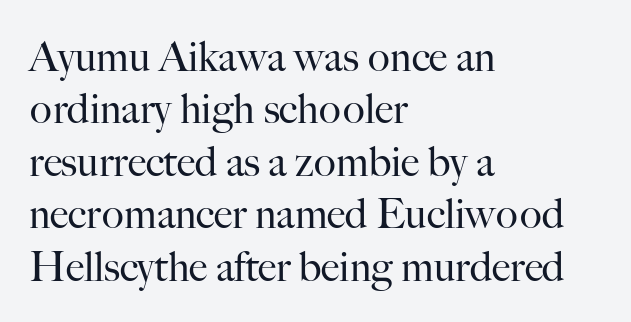
No extra ink here — the face is not bold. Caption: multi-line text, flush left, ragged right. Looks like regular typesetting: each glyph gets only the width it needs. Regarding leading, the lines here are spaced in the standard way. Has an underline been added? It has not. Look at the bottom of the vertical strokes: they flare into serifs here.
